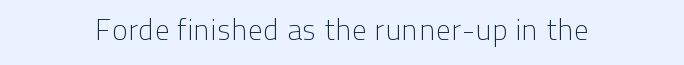
Q: Is the text bold? A: No.
Q: Is the text italic (slanted)? A: No, it is upright.
Q: Is the typeface a serif or a sans-serif typeface? A: Sans-serif.
Q: Is the text underlined? A: No.
Q: Is the spacing between letters normal or unusually wide? A: Normal.
Q: Width (condensed, normal, or wide)? A: Normal.
Q: Stroke contrast? A: Low.
Q: x-height? A: Medium.
Q: Monospaced? A: No.
